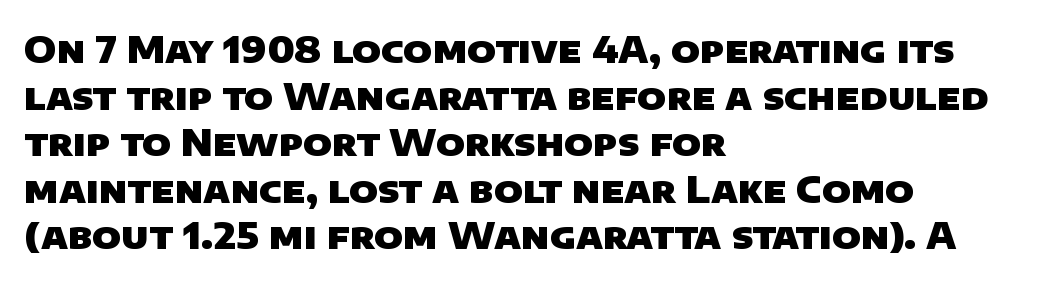
{"serif": "no", "bold": "yes", "weight": "heavy", "width": "normal", "stroke_contrast": "low", "x_height": "large", "monospaced": "no", "underline": "no", "align": "left", "line_spacing": "normal", "line_spacing_ratio": 1.26, "letter_spacing": "normal", "letter_spacing_em": 0.0, "glyph_px": 37}
